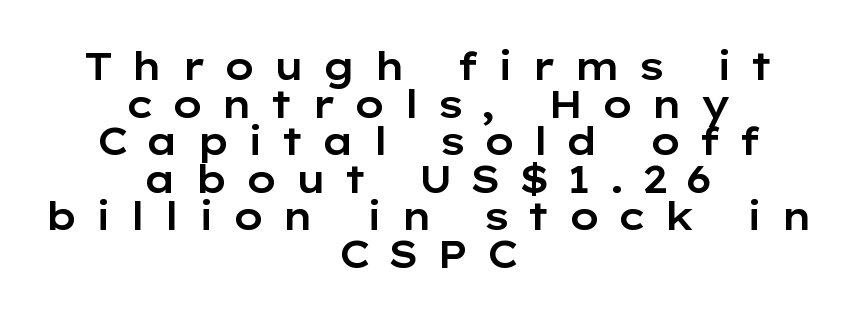
The image shows 38 px wide sans-serif type, upright; set centered, tight line spacing (0.99x), unusually wide letter spacing (+0.44 em), not underlined; low stroke contrast and a medium x-height.
